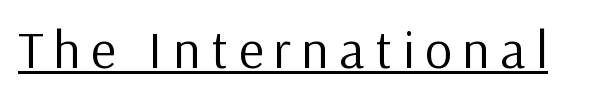
{"serif": "no", "italic": "no", "bold": "no", "weight": "regular", "width": "normal", "stroke_contrast": "low", "x_height": "medium", "monospaced": "no", "underline": "yes", "letter_spacing": "wide", "letter_spacing_em": 0.2, "glyph_px": 53}
